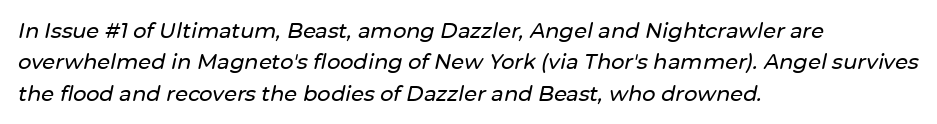
{"italic": "yes", "lean": "right", "slant_degrees": 12, "underline": "no", "align": "left", "line_spacing": "normal", "line_spacing_ratio": 1.5, "letter_spacing": "normal", "letter_spacing_em": 0.0, "glyph_px": 21}
